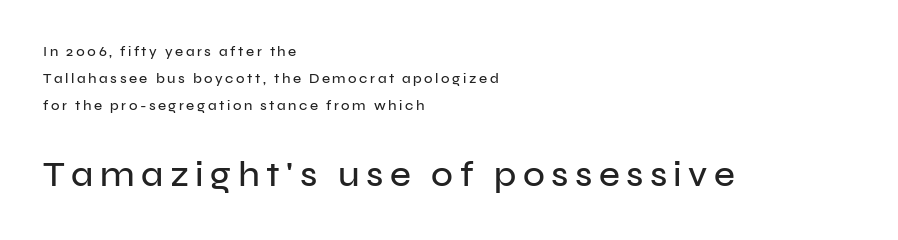
Q: Is the text italic (slanted)? A: No, it is upright.
Q: Is the typeface a serif or a sans-serif typeface? A: Sans-serif.
Q: Is the text underlined? A: No.
Q: How is the paragraph aligned? A: Left-aligned.
Q: Is the spacing between lines tight, normal or loose? A: Loose.
Q: Which block of text is set in a larger size, the first (top) or the second (bottom)? A: The second (bottom) one.
Q: Width (condensed, normal, or wide)? A: Normal.
Q: Stroke contrast? A: Low.
Q: x-height? A: Medium.
Q: Monospaced? A: No.
